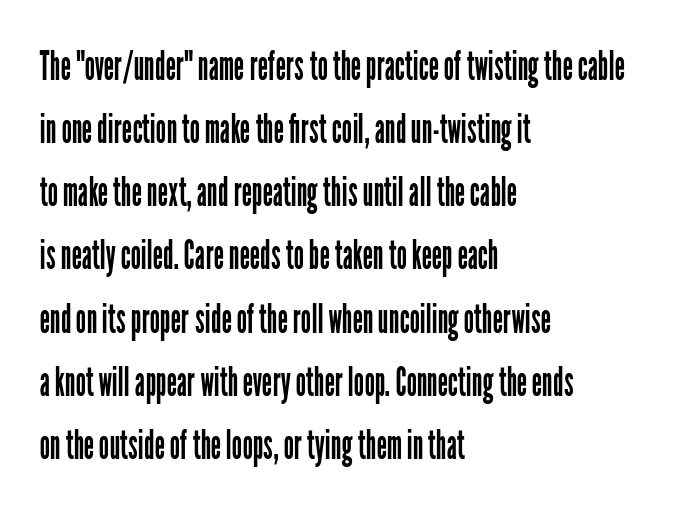
The text was rendered using a sans face with plain stroke endings. The strip under each line holds only bare page. Heaviness? Minimal to ordinary, like unemphasized prose. The compositor pushed each line to the left boundary. This sample uses plain, unmodified letter spacing.
